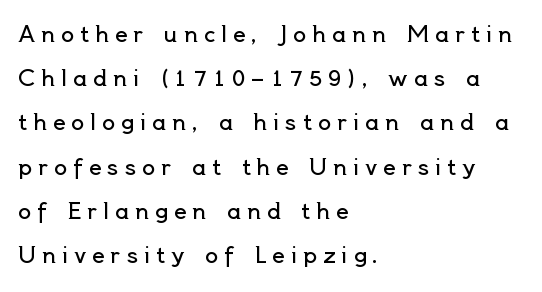
Q: Is the text bold? A: No.
Q: Is the text italic (slanted)? A: No, it is upright.
Q: Is the text underlined? A: No.
Q: How is the paragraph aligned? A: Left-aligned.
Q: Is the spacing between letters normal or unusually wide? A: Unusually wide.
Q: Is the spacing between lines tight, normal or loose? A: Loose.
